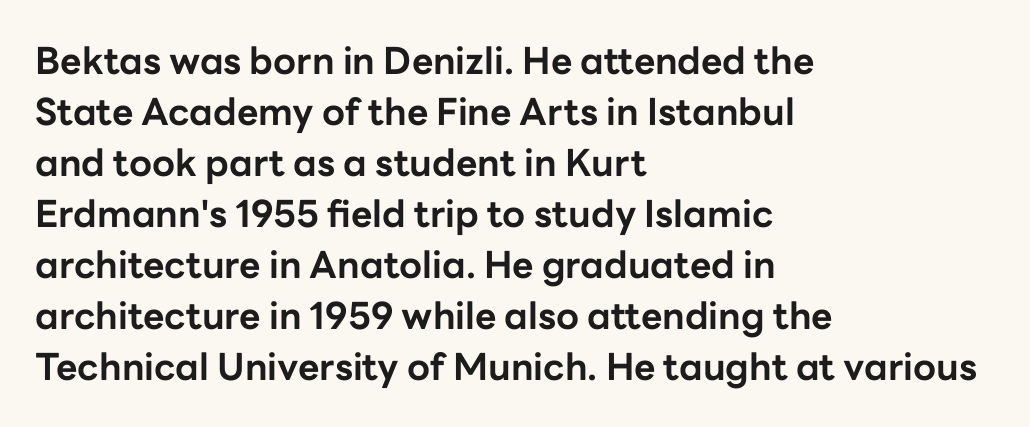
{"serif": "no", "italic": "no", "bold": "yes", "weight": "bold", "width": "normal", "stroke_contrast": "low", "x_height": "medium", "monospaced": "no", "underline": "no", "align": "left", "line_spacing": "normal", "line_spacing_ratio": 1.38, "letter_spacing": "normal", "letter_spacing_em": 0.0, "glyph_px": 37}
